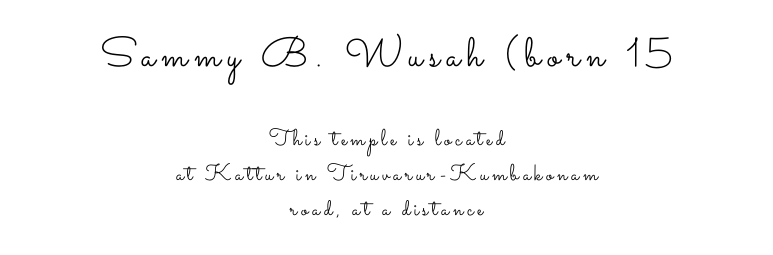
Q: Is the text bold? A: No.
Q: Is the text italic (slanted)? A: Yes.
Q: Is the text underlined? A: No.
Q: How is the paragraph aligned? A: Centered.
Q: Is the spacing between lines tight, normal or loose? A: Normal.
Q: Which block of text is set in a larger size, the first (top) or the second (bottom)? A: The first (top) one.
Q: Width (condensed, normal, or wide)? A: Wide.
Q: Stroke contrast? A: Low.
Q: x-height? A: Small.
Q: Monospaced? A: No.
